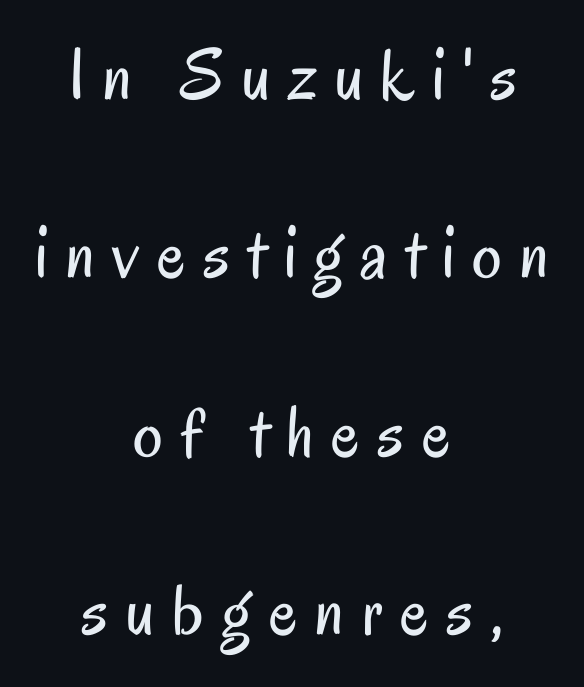
The image shows 74 px regular-weight, condensed sans-serif type, upright; set centered, loose line spacing (2.41x), unusually wide letter spacing (+0.24 em), not underlined; low stroke contrast and a small x-height.
